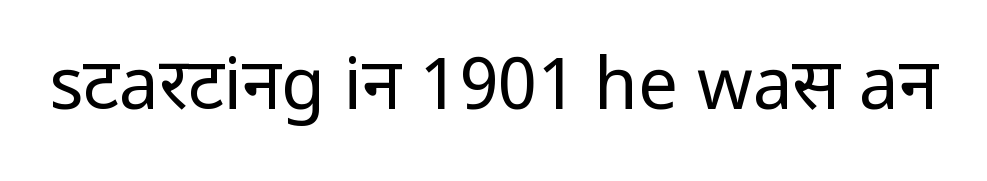
Q: Is the text bold? A: No.
Q: Is the text italic (slanted)? A: No, it is upright.
Q: Is the typeface a serif or a sans-serif typeface? A: Sans-serif.
Q: Is the text underlined? A: No.
Q: Is the spacing between letters normal or unusually wide? A: Normal.
Q: Width (condensed, normal, or wide)? A: Condensed.
Q: Stroke contrast? A: Low.
Q: x-height? A: Large.
Q: Monospaced? A: No.
